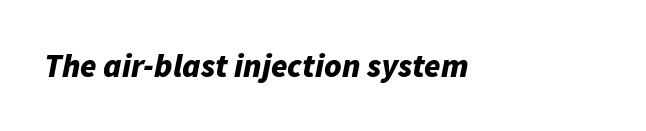
Q: Is the text bold? A: Yes.
Q: Is the text italic (slanted)? A: Yes, it leans right by about 11 degrees.
Q: Is the text underlined? A: No.
Q: Is the spacing between letters normal or unusually wide? A: Normal.
Q: Width (condensed, normal, or wide)? A: Normal.
Q: Stroke contrast? A: Low.
Q: x-height? A: Medium.
Q: Monospaced? A: No.
